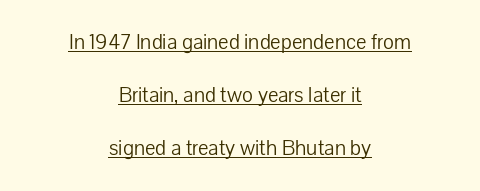
Q: Is the text bold? A: No.
Q: Is the text italic (slanted)? A: No, it is upright.
Q: Is the text underlined? A: Yes.
Q: How is the paragraph aligned? A: Centered.
Q: Is the spacing between letters normal or unusually wide? A: Normal.
Q: Is the spacing between lines tight, normal or loose? A: Loose.
